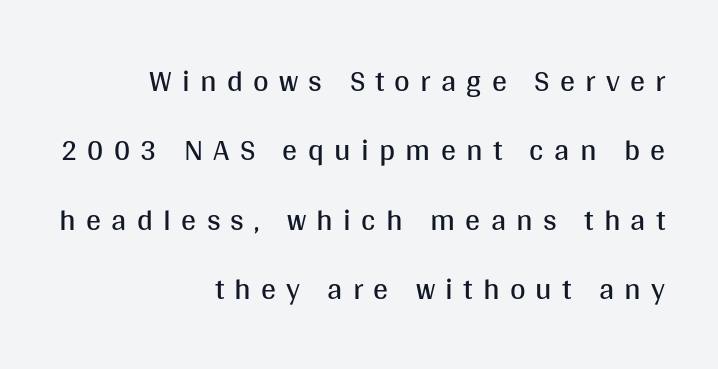
Q: Is the text bold? A: No.
Q: Is the text italic (slanted)? A: No, it is upright.
Q: Is the typeface a serif or a sans-serif typeface? A: Sans-serif.
Q: Is the text underlined? A: No.
Q: How is the paragraph aligned? A: Right-aligned.
Q: Is the spacing between letters normal or unusually wide? A: Unusually wide.
Q: Is the spacing between lines tight, normal or loose? A: Loose.
Q: Width (condensed, normal, or wide)? A: Normal.
Q: Stroke contrast? A: Medium.
Q: x-height? A: Large.
Q: Monospaced? A: No.
